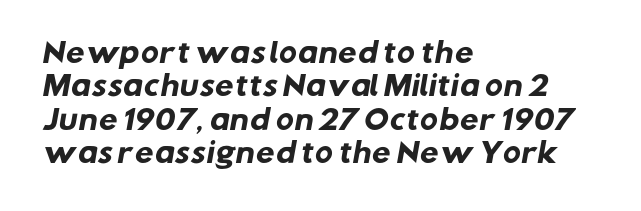
The image shows 27 px bold type; set left-aligned, line spacing 1.24x, normal letter spacing, not underlined.
